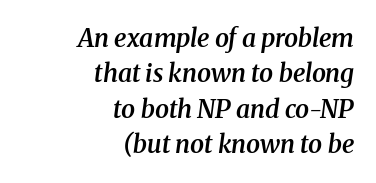
The image shows 25 px text type, italic (leaning right); set right-aligned, normal line spacing (1.42x), normal letter spacing, not underlined.
